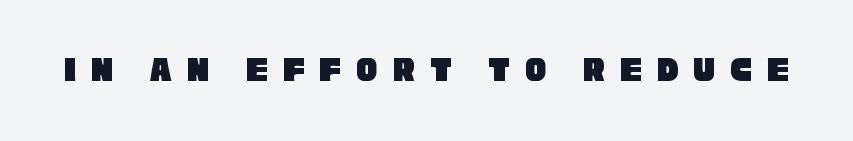
The image shows 36 px condensed sans-serif type; set unusually wide letter spacing (+0.41 em), not underlined; low stroke contrast and a large x-height.
